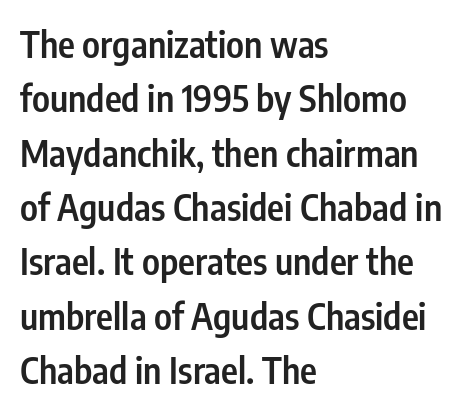
The image shows 36 px semibold, condensed sans-serif type, upright; set left-aligned, normal line spacing (1.51x), normal letter spacing, not underlined; low stroke contrast and a medium x-height.
